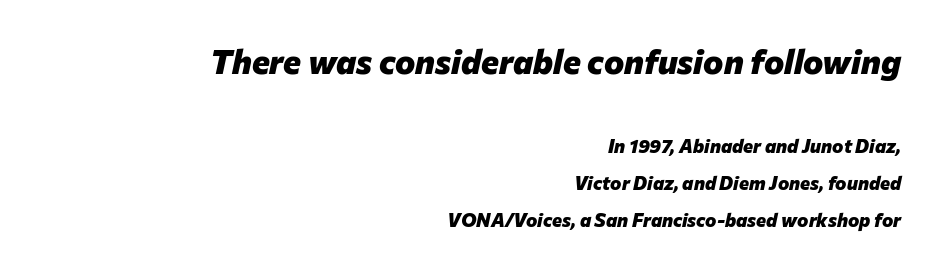
The image shows 34 px heavy type, italic (leaning right); set right-aligned, loose line spacing (1.96x), normal letter spacing, not underlined; the first (top) block is 1.79x larger; low stroke contrast and a medium x-height.
